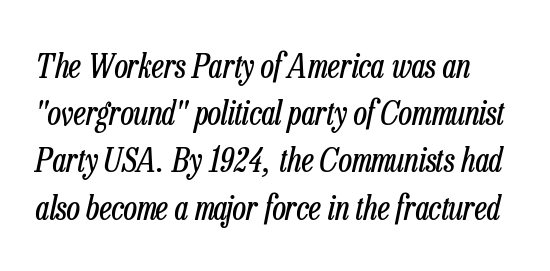
{"italic": "yes", "lean": "right", "slant_degrees": 13, "bold": "no", "weight": "regular", "width": "condensed", "stroke_contrast": "low", "x_height": "medium", "monospaced": "no", "underline": "no", "line_spacing": "normal", "line_spacing_ratio": 1.43, "letter_spacing": "normal", "letter_spacing_em": 0.0, "glyph_px": 33}
